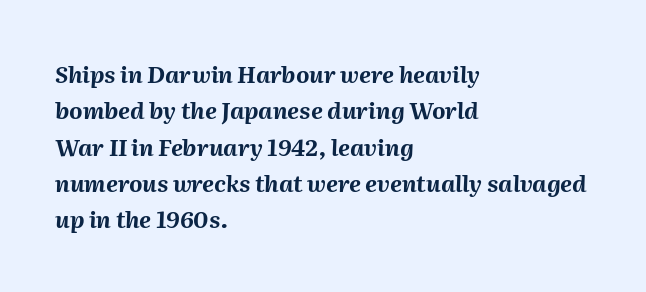
Q: Is the text bold? A: Yes.
Q: Is the text italic (slanted)? A: Yes, it leans right by about 2 degrees.
Q: Is the text underlined? A: No.
Q: How is the paragraph aligned? A: Left-aligned.
Q: Is the spacing between letters normal or unusually wide? A: Normal.
Q: Is the spacing between lines tight, normal or loose? A: Normal.
